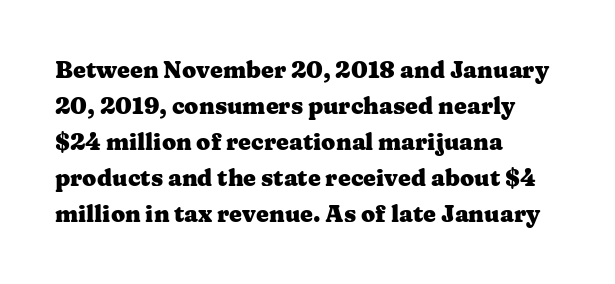
{"italic": "no", "bold": "yes", "underline": "no", "align": "left", "line_spacing": "normal", "line_spacing_ratio": 1.57, "letter_spacing": "normal", "letter_spacing_em": 0.0, "glyph_px": 23}
